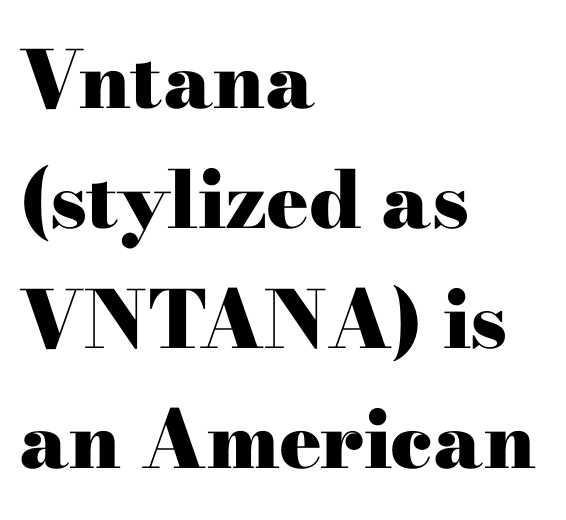
Q: Is the text bold? A: Yes.
Q: Is the text italic (slanted)? A: No, it is upright.
Q: Is the typeface a serif or a sans-serif typeface? A: Serif.
Q: Is the text underlined? A: No.
Q: How is the paragraph aligned? A: Left-aligned.
Q: Is the spacing between letters normal or unusually wide? A: Normal.
Q: Is the spacing between lines tight, normal or loose? A: Normal.
Q: Width (condensed, normal, or wide)? A: Wide.
Q: Stroke contrast? A: High.
Q: x-height? A: Small.
Q: Monospaced? A: No.
